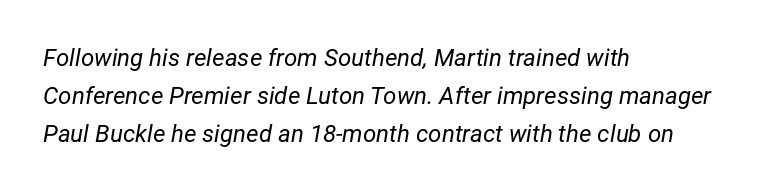
If you measured baseline to baseline, you'd find a middling distance. The weight tops out at a normal text grade. The face used here is rendered with its standard letterfit. A bare baseline throughout the passage.
